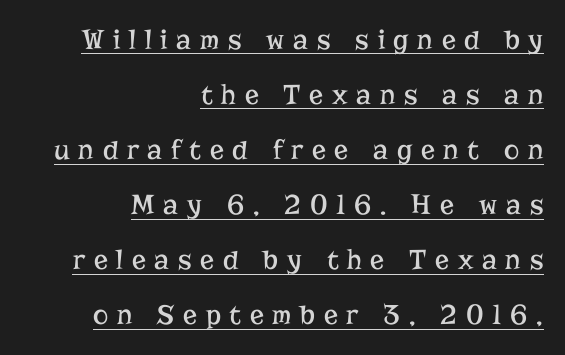
Q: Is the text bold? A: No.
Q: Is the text italic (slanted)? A: No, it is upright.
Q: Is the typeface a serif or a sans-serif typeface? A: Serif.
Q: Is the text underlined? A: Yes.
Q: How is the paragraph aligned? A: Right-aligned.
Q: Is the spacing between letters normal or unusually wide? A: Unusually wide.
Q: Is the spacing between lines tight, normal or loose? A: Loose.
Q: Width (condensed, normal, or wide)? A: Normal.
Q: Stroke contrast? A: Low.
Q: x-height? A: Medium.
Q: Monospaced? A: No.
